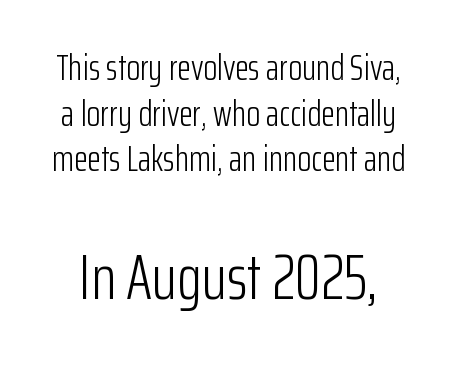
Nothing sits at the stroke ends, so this counts as sans-serif. These lines sit exactly where default settings would place them. Only glyphs here, with clear space below each row. Compared with typical body copy, the letter spacing here is the same. Is the stroke heavy? The answer is a plain regular-or-lighter. Type size steps up from the first block to the second.
